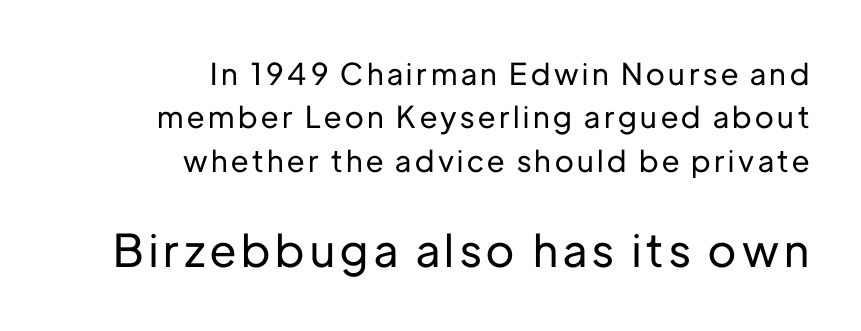
{"serif": "no", "italic": "no", "width": "normal", "stroke_contrast": "low", "x_height": "medium", "monospaced": "no", "underline": "no", "align": "right", "line_spacing": "normal", "line_spacing_ratio": 1.45, "larger_block": "second", "size_ratio": 1.5, "glyph_px": 45}
